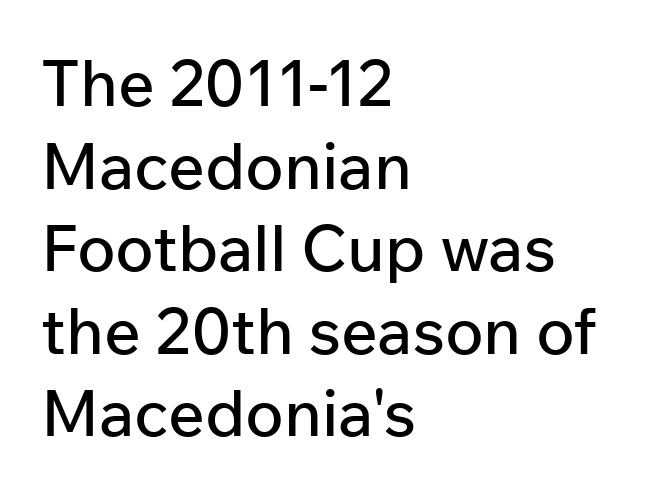
The image shows 64 px sans-serif type, upright; set left-aligned, normal line spacing (1.29x), normal letter spacing, not underlined; low stroke contrast and a medium x-height.
